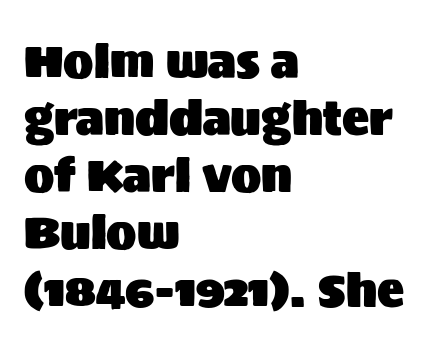
The image shows 45 px sans-serif type, upright; set left-aligned, normal line spacing (1.27x), normal letter spacing, not underlined; medium stroke contrast and a large x-height.
